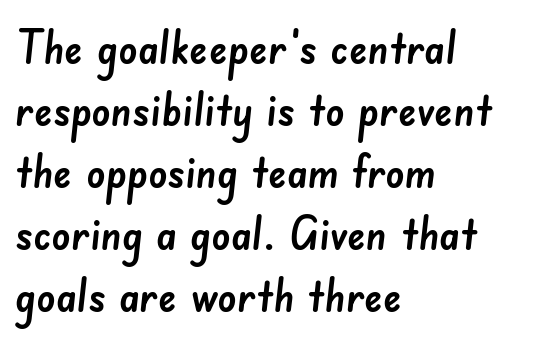
Underline: absent. Here the designer chose a conventional face with non-uniform glyph widths. Note: no serifs on the glyphs. A typesetter would call this leading conventional body-copy spacing. Words appear dense and cohesive because spacing is normal.
